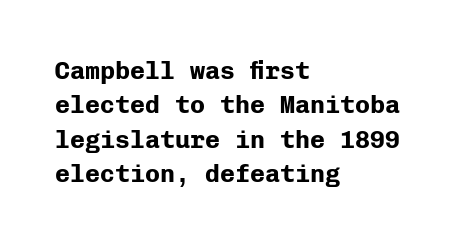
{"italic": "no", "bold": "yes", "underline": "no", "align": "left", "line_spacing": "normal", "line_spacing_ratio": 1.38, "letter_spacing": "normal", "letter_spacing_em": 0.0, "glyph_px": 25}
